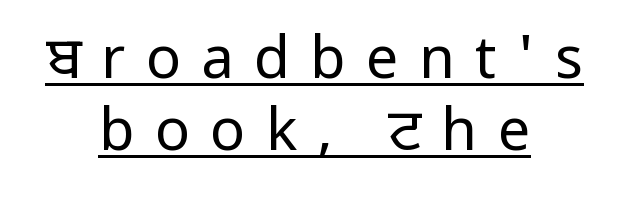
The image shows 58 px regular-weight sans-serif type, upright; set centered, line spacing 1.24x, unusually wide letter spacing (+0.35 em), underlined; low stroke contrast and a medium x-height.
